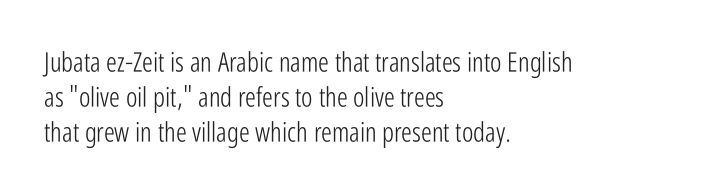
This sample keeps an unexceptional amount of space between lines. Characters remain perfectly vertical along every line. The gap between lines stays unmarked. Is this a heavy cut? Hardly; it is regular or lighter.
